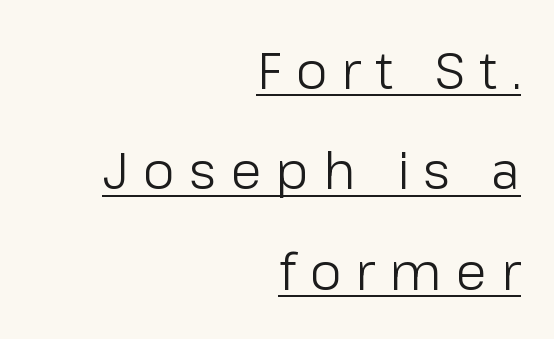
The image shows 51 px light sans-serif type, upright; set right-aligned, loose line spacing (1.97x), unusually wide letter spacing (+0.28 em), underlined; low stroke contrast and a medium x-height.
